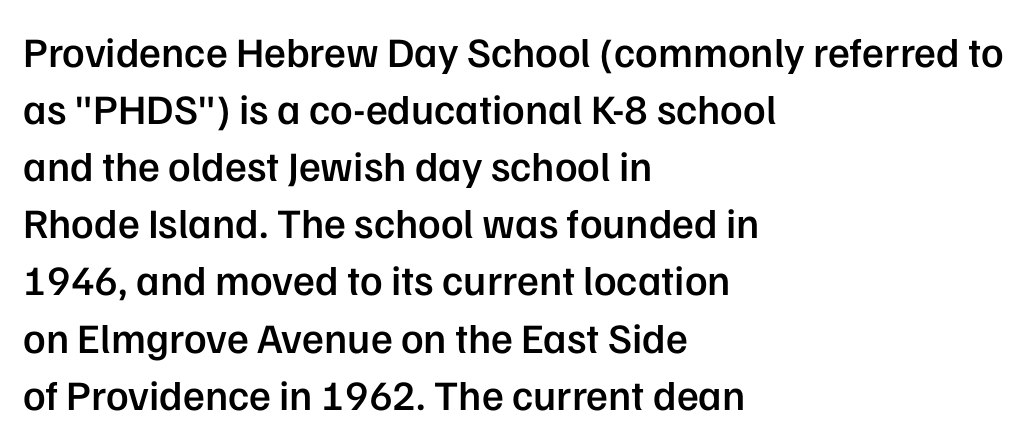
Q: Is the text bold? A: Semi-bold.
Q: Is the text italic (slanted)? A: No, it is upright.
Q: Is the typeface a serif or a sans-serif typeface? A: Sans-serif.
Q: Is the text underlined? A: No.
Q: How is the paragraph aligned? A: Left-aligned.
Q: Is the spacing between letters normal or unusually wide? A: Normal.
Q: Is the spacing between lines tight, normal or loose? A: Normal.
Q: Width (condensed, normal, or wide)? A: Normal.
Q: Stroke contrast? A: Low.
Q: x-height? A: Medium.
Q: Monospaced? A: No.
